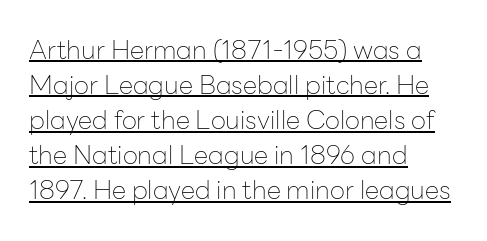
Q: Is the text bold? A: No.
Q: Is the text italic (slanted)? A: No, it is upright.
Q: Is the text underlined? A: Yes.
Q: How is the paragraph aligned? A: Left-aligned.
Q: Is the spacing between letters normal or unusually wide? A: Normal.
Q: Is the spacing between lines tight, normal or loose? A: Normal.
